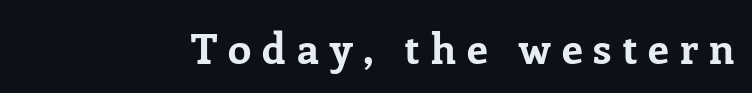
{"serif": "yes", "italic": "no", "bold": "yes", "weight": "bold", "width": "normal", "stroke_contrast": "low", "x_height": "medium", "monospaced": "no", "underline": "no", "letter_spacing": "wide", "letter_spacing_em": 0.26, "glyph_px": 42}
